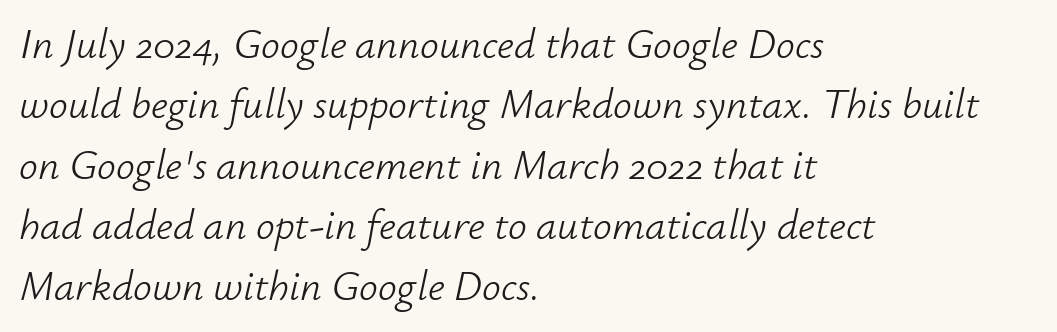
Q: Is the text bold? A: No.
Q: Is the text italic (slanted)? A: Yes, it leans right by about 12 degrees.
Q: Is the text underlined? A: No.
Q: How is the paragraph aligned? A: Left-aligned.
Q: Is the spacing between letters normal or unusually wide? A: Normal.
Q: Is the spacing between lines tight, normal or loose? A: Normal.
Q: Width (condensed, normal, or wide)? A: Normal.
Q: Stroke contrast? A: Low.
Q: x-height? A: Small.
Q: Monospaced? A: No.
